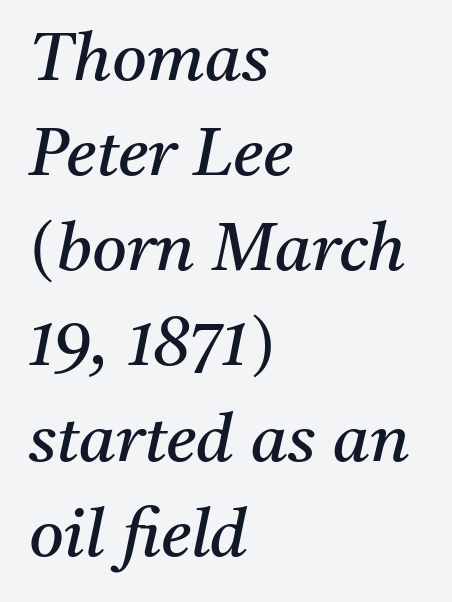
{"serif": "yes", "italic": "yes", "lean": "right", "slant_degrees": 11, "bold": "no", "weight": "regular", "width": "normal", "stroke_contrast": "medium", "x_height": "medium", "monospaced": "no", "underline": "no", "align": "left", "line_spacing": "normal", "line_spacing_ratio": 1.42, "letter_spacing": "normal", "letter_spacing_em": 0.0, "glyph_px": 67}
